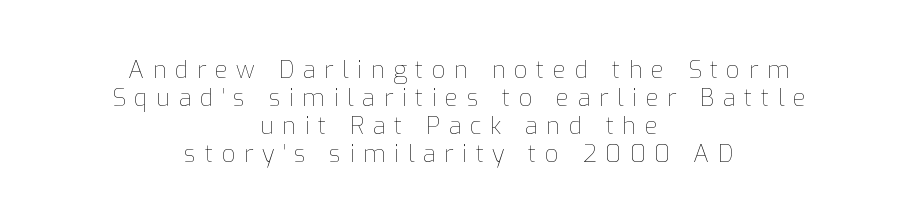
Q: Is the text bold? A: No.
Q: Is the text italic (slanted)? A: No, it is upright.
Q: Is the text underlined? A: No.
Q: How is the paragraph aligned? A: Centered.
Q: Is the spacing between letters normal or unusually wide? A: Unusually wide.
